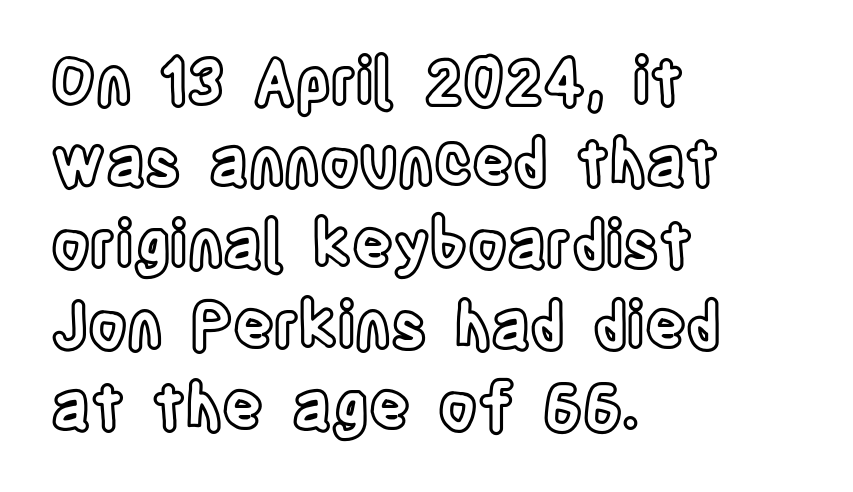
Q: Is the text italic (slanted)? A: No, it is upright.
Q: Is the text underlined? A: No.
Q: How is the paragraph aligned? A: Left-aligned.
Q: Is the spacing between letters normal or unusually wide? A: Normal.
Q: Is the spacing between lines tight, normal or loose? A: Normal.
Q: Width (condensed, normal, or wide)? A: Condensed.
Q: x-height? A: Large.
Q: Monospaced? A: No.
